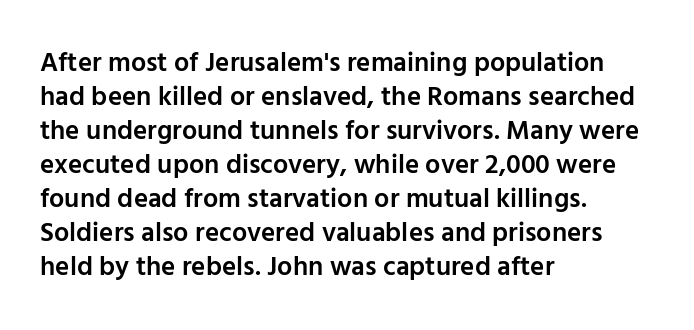
The type sits square on the baseline with zero lean. A clean baseline with only descenders dipping below it. This sample is left-justified, so line endings fall wherever the words run out. Characters follow at the spacing the type designer built in. The font is running at a semibold setting, under full bold. This block has exactly the height ordinary leading produces.
